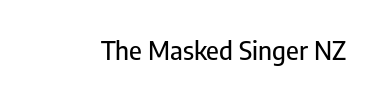
Q: Is the text italic (slanted)? A: No, it is upright.
Q: Is the text underlined? A: No.
Q: Is the spacing between letters normal or unusually wide? A: Normal.
